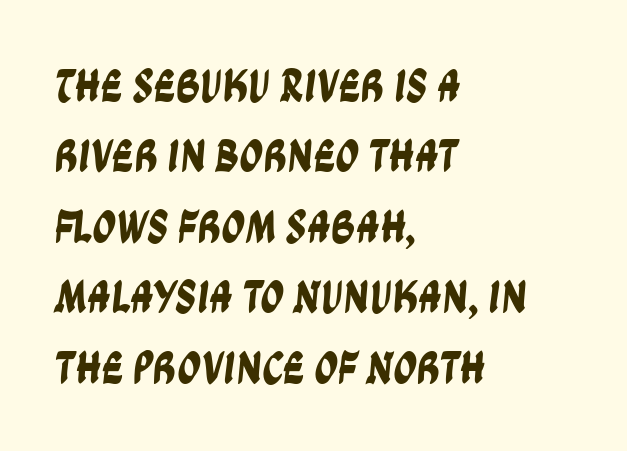
You could not count columns in this text — the font is proportionally spaced. Honestly, there is no underline to notice here at all. Is the letter spacing exaggerated? No — it looks like the ordinary default. All the whitespace from short lines collects on the right. Letterform terminals end flat and unadorned throughout the passage. Each new line begins a customary step beneath the previous one.
